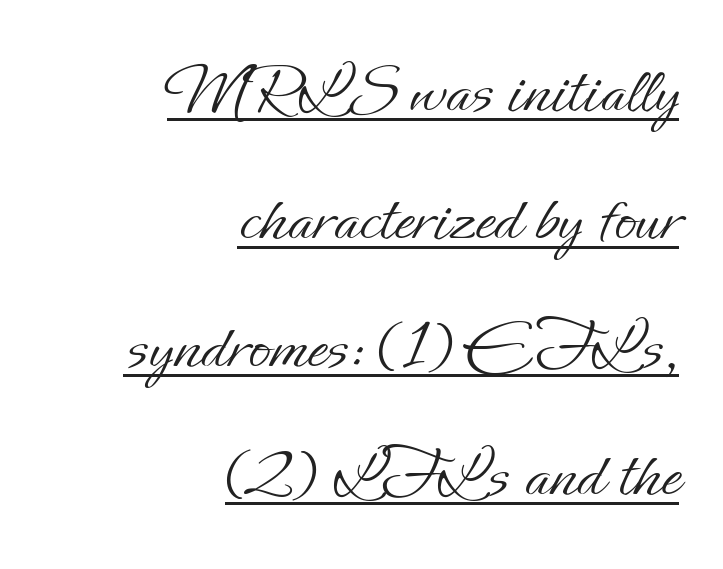
Q: Is the text bold? A: No.
Q: Is the text italic (slanted)? A: Yes.
Q: Is the text underlined? A: Yes.
Q: How is the paragraph aligned? A: Right-aligned.
Q: Is the spacing between letters normal or unusually wide? A: Normal.
Q: Width (condensed, normal, or wide)? A: Normal.
Q: Stroke contrast? A: Low.
Q: x-height? A: Small.
Q: Monospaced? A: No.
